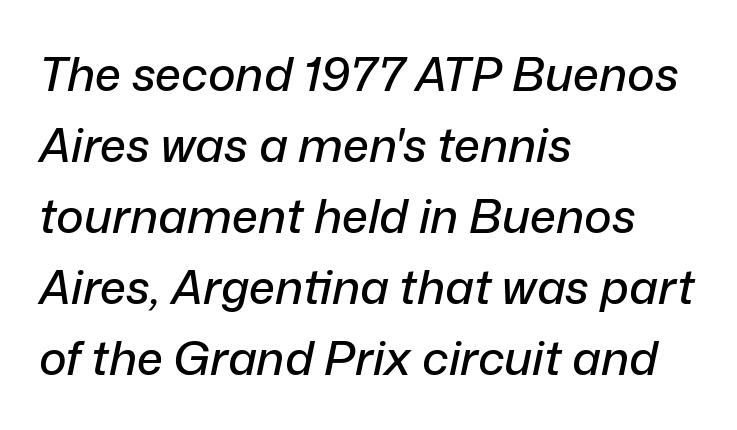
Q: Is the text italic (slanted)? A: Yes, it leans right by about 12 degrees.
Q: Is the text underlined? A: No.
Q: How is the paragraph aligned? A: Left-aligned.
Q: Is the spacing between letters normal or unusually wide? A: Normal.
Q: Is the spacing between lines tight, normal or loose? A: Normal.
Q: Width (condensed, normal, or wide)? A: Normal.
Q: Stroke contrast? A: Low.
Q: x-height? A: Medium.
Q: Monospaced? A: No.
